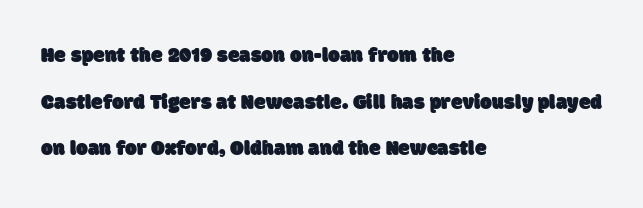
Q: Is the text underlined? A: No.
Q: How is the paragraph aligned? A: Left-aligned.
Q: Is the spacing between letters normal or unusually wide? A: Normal.
Q: Is the spacing between lines tight, normal or loose? A: Loose.
